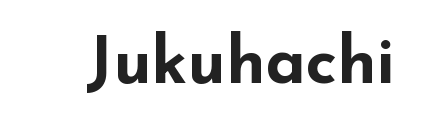
{"serif": "no", "italic": "no", "bold": "yes", "weight": "bold", "width": "wide", "stroke_contrast": "low", "x_height": "small", "monospaced": "no", "underline": "no", "letter_spacing": "normal", "letter_spacing_em": 0.0, "glyph_px": 66}
